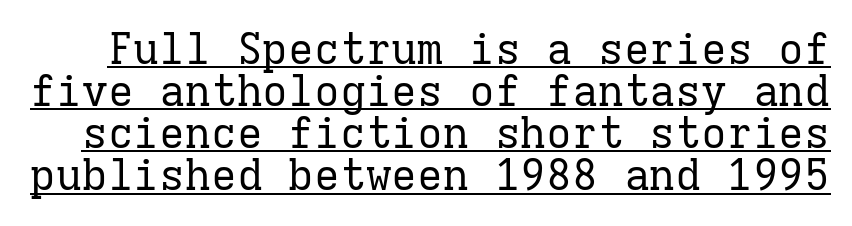
{"serif": "yes", "italic": "no", "bold": "no", "weight": "regular", "width": "normal", "stroke_contrast": "low", "x_height": "medium", "monospaced": "yes", "underline": "yes", "line_spacing": "tight", "line_spacing_ratio": 0.98, "letter_spacing": "normal", "letter_spacing_em": 0.0, "glyph_px": 43}
